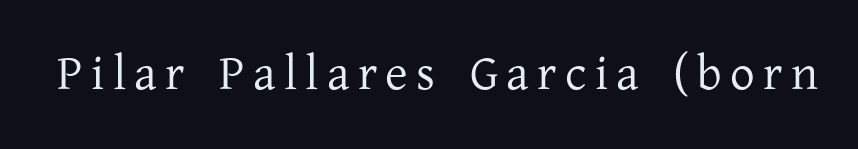
The image shows 49 px regular-weight serif type, upright; set not underlined; low stroke contrast and a medium x-height.
